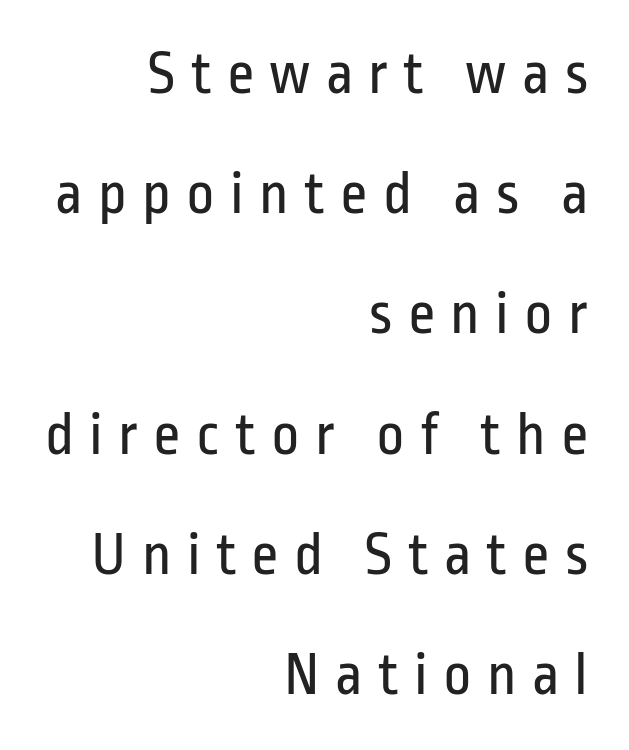
The image shows 61 px regular-weight, condensed sans-serif type, upright; set right-aligned, loose line spacing (1.97x), unusually wide letter spacing (+0.25 em), not underlined; low stroke contrast and a medium x-height.
